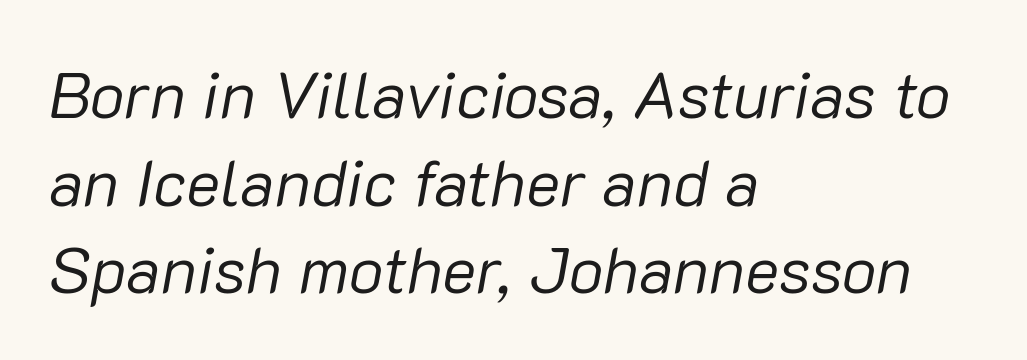
Line starts are locked; line ends wander. Is the type slanted? Yes — the strokes lean at a clear angle. Words float on clear page, feet unadorned. Proportional: the letters do not fall into vertical columns.
